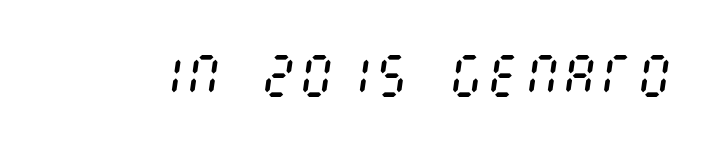
The image shows 47 px regular-weight, condensed type, italic (leaning right); set normal letter spacing, not underlined; medium stroke contrast and a large x-height.
